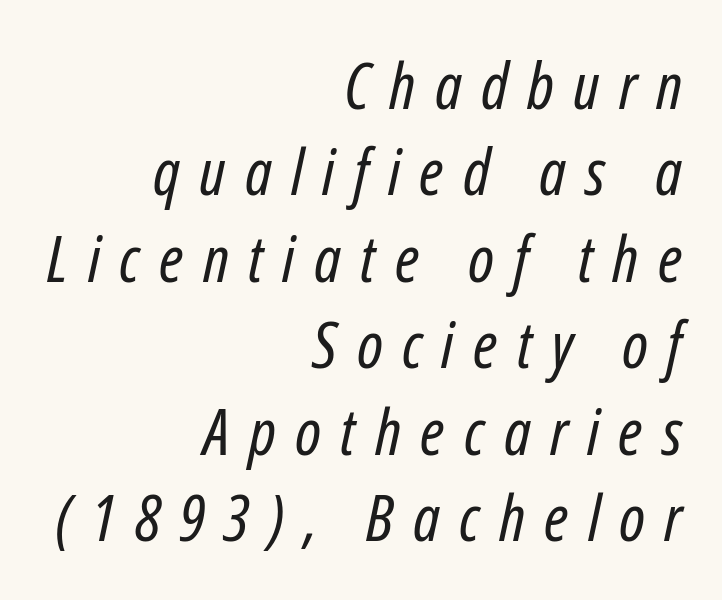
The image shows 64 px regular-weight, condensed type, italic (leaning right); set right-aligned, normal line spacing (1.35x), unusually wide letter spacing (+0.3 em), not underlined; low stroke contrast and a medium x-height.
